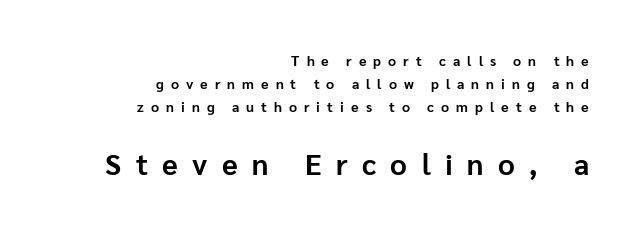
The passage shown stacks its lines at a standard gap. Italic: no, the glyphs are upright roman. The type is letterspaced generously, with wide tracking. The typesetter chose a ragged-left arrangement here.
